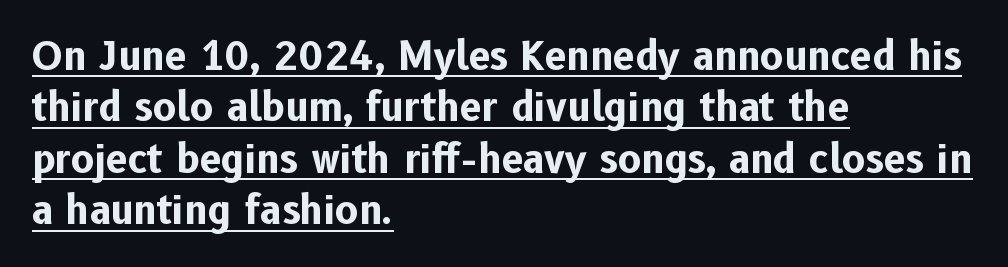
Q: Is the text bold? A: Yes.
Q: Is the text italic (slanted)? A: No, it is upright.
Q: Is the typeface a serif or a sans-serif typeface? A: Sans-serif.
Q: Is the text underlined? A: Yes.
Q: How is the paragraph aligned? A: Left-aligned.
Q: Is the spacing between letters normal or unusually wide? A: Normal.
Q: Is the spacing between lines tight, normal or loose? A: Normal.
Q: Width (condensed, normal, or wide)? A: Normal.
Q: Stroke contrast? A: Low.
Q: x-height? A: Medium.
Q: Monospaced? A: No.
